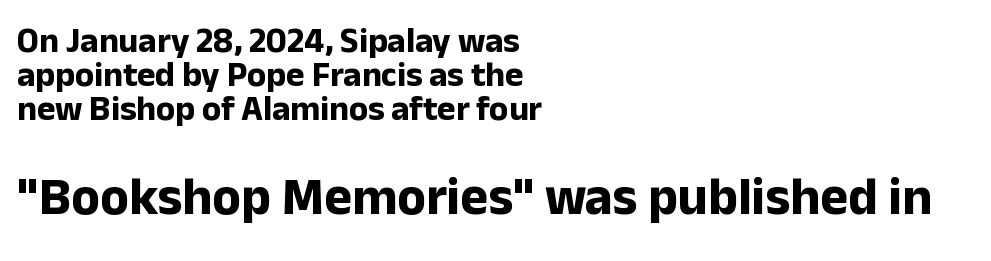
{"serif": "no", "italic": "no", "bold": "yes", "weight": "bold", "width": "normal", "stroke_contrast": "low", "x_height": "medium", "monospaced": "no", "underline": "no", "align": "left", "line_spacing": "tight", "line_spacing_ratio": 0.97, "letter_spacing": "normal", "letter_spacing_em": 0.0, "larger_block": "second", "size_ratio": 1.51, "glyph_px": 53}
